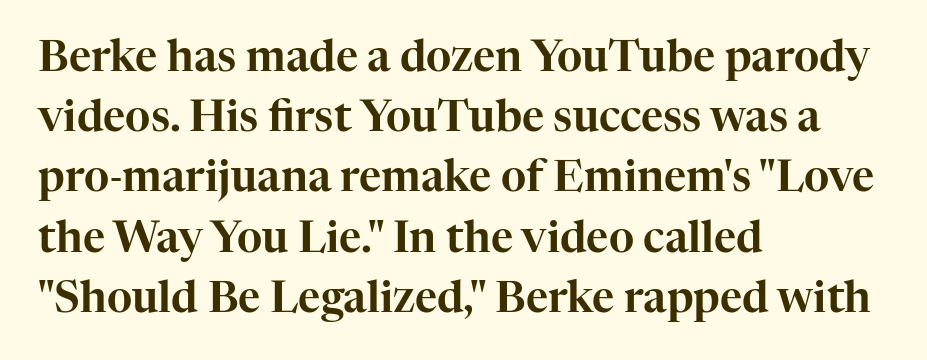
Posture: straight, roman, zero tilt. The lines in this sample share a left origin and differ only in where they stop. This is serif lettering, the kind often seen in printed books. The passage shown is typed in a proportional face where columns would drift.
